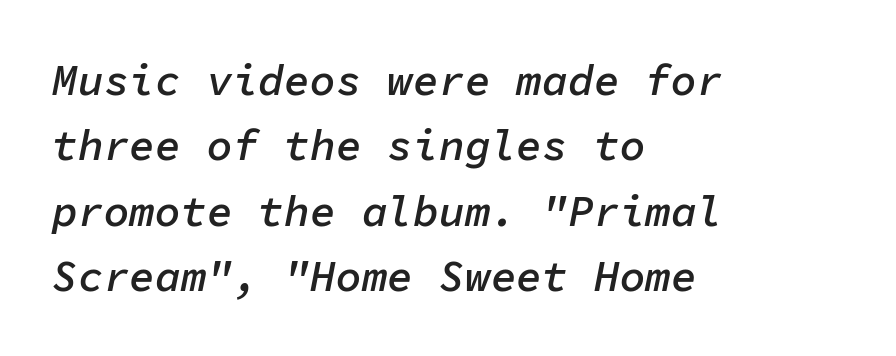
Line starts are locked; line ends wander. Each new line begins a customary step beneath the previous one. The string is rendered with underlining switched off. The letters march in equal steps, a hallmark of fixed-pitch type.
